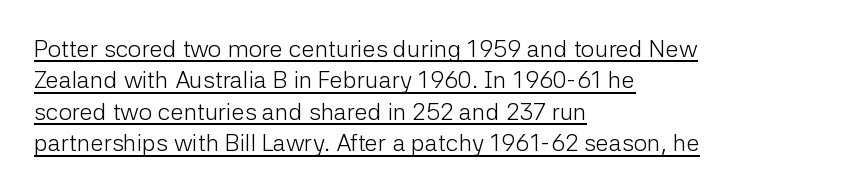
Q: Is the text bold? A: No.
Q: Is the text italic (slanted)? A: No, it is upright.
Q: Is the text underlined? A: Yes.
Q: How is the paragraph aligned? A: Left-aligned.
Q: Is the spacing between letters normal or unusually wide? A: Normal.
Q: Is the spacing between lines tight, normal or loose? A: Normal.
